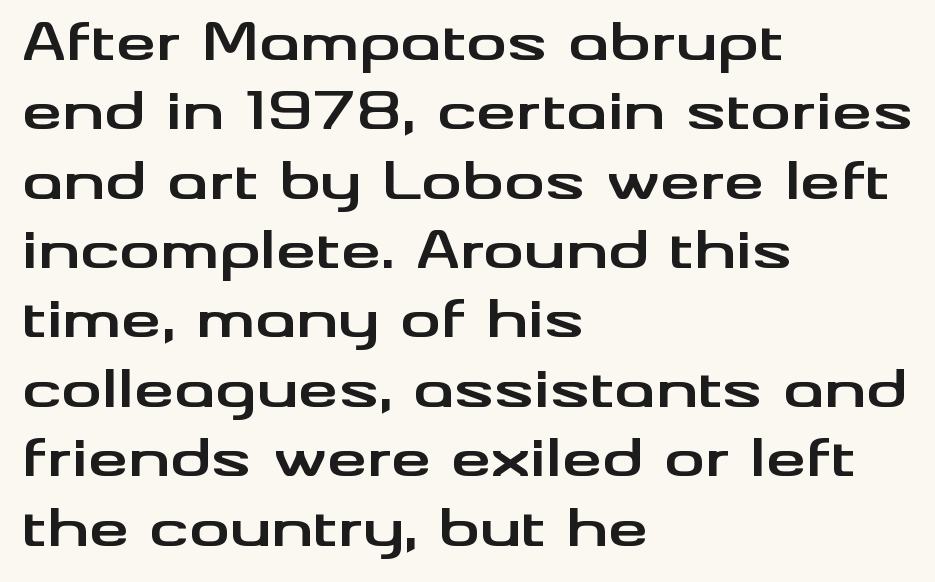
These words are printed bold, with thick strokes throughout. Observe the ordinary spacing: letters are neighbours, not strangers. Look at the bottom of the vertical strokes: they stop flat, with no serifs. The designer left line spacing at the default. Descender tails drop into unmarked territory.
